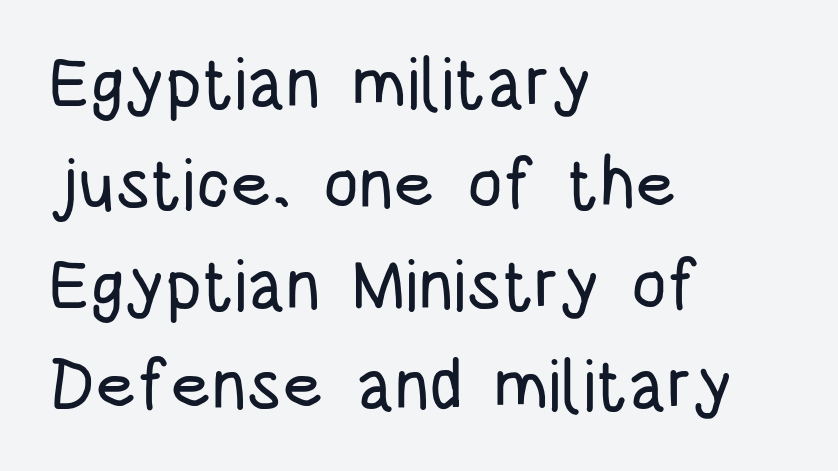
The passage is arranged the way most books set body copy — flush left. The lettering stays uniformly vertical, giving the passage a roman look. The face used here is proportionally spaced, like ordinary book or web type. Serifs: no, the terminals of the letterforms are clean. Honestly, there is no underline to notice here at all.
